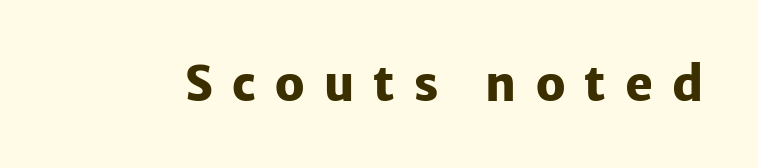
Every letter is thick-stroked: bold, no question. Tracking here is generous; glyphs stand well apart from one another. A typesetter would mark this as roman, not italic. Serifs: no, the terminals of the letterforms are clean. The passage shown is not underscored anywhere.
